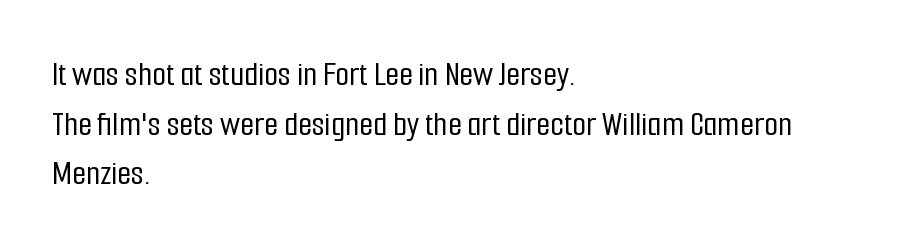
The image shows 36 px condensed sans-serif type, upright; set left-aligned, normal line spacing (1.38x), normal letter spacing, not underlined; low stroke contrast and a medium x-height.
